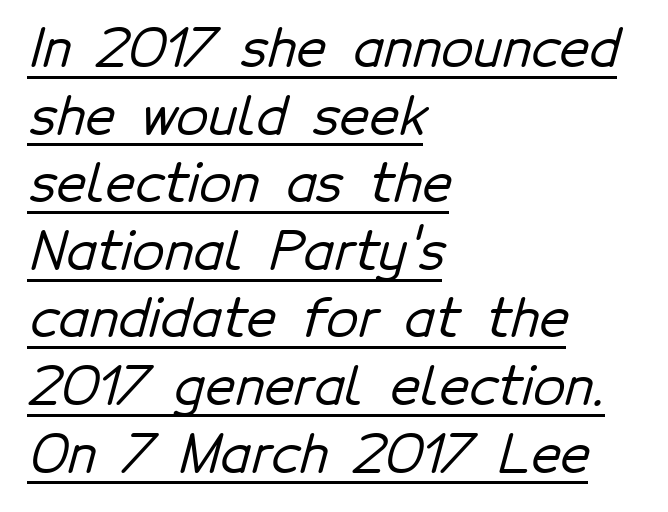
Q: Is the typeface a serif or a sans-serif typeface? A: Sans-serif.
Q: Is the text underlined? A: Yes.
Q: How is the paragraph aligned? A: Left-aligned.
Q: Is the spacing between letters normal or unusually wide? A: Normal.
Q: Is the spacing between lines tight, normal or loose? A: Normal.
Q: Width (condensed, normal, or wide)? A: Normal.
Q: Stroke contrast? A: Low.
Q: x-height? A: Medium.
Q: Monospaced? A: No.
